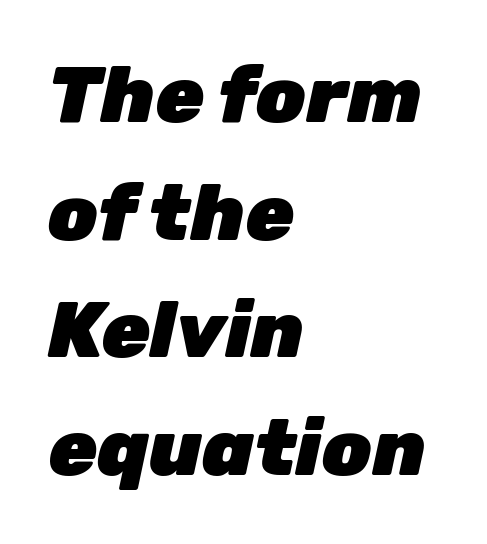
Q: Is the text bold? A: Yes.
Q: Is the text italic (slanted)? A: Yes, it leans right by about 12 degrees.
Q: Is the text underlined? A: No.
Q: How is the paragraph aligned? A: Left-aligned.
Q: Is the spacing between letters normal or unusually wide? A: Normal.
Q: Is the spacing between lines tight, normal or loose? A: Normal.
Q: Width (condensed, normal, or wide)? A: Normal.
Q: Stroke contrast? A: Low.
Q: x-height? A: Medium.
Q: Monospaced? A: No.
